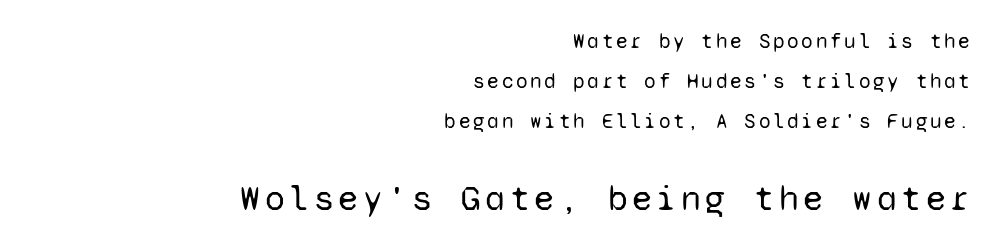
Unlike italic type, these characters show no tilt at all. Just letters on the line, the space beneath them empty. Font category for this specimen: sans-serif. Size contrast runs from small at the top to large at the bottom. Weight: in the light-to-regular range. Every character here occupies the same horizontal width, giving the sample a typewriter-like rhythm.
